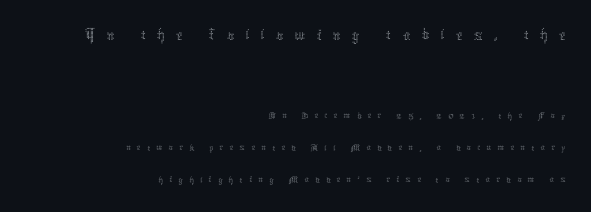
Horizontal alignment here is rightward, an uncommon choice for prose. A quiet, ordinary-to-light weight characterises the typeface. Interline gaps are of average width in this sample. Lines of text with bare space underneath. The passage shown is typed in a proportional face where columns would drift.
